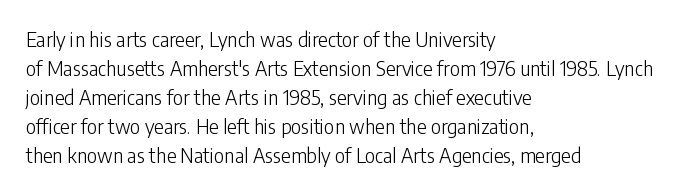
Q: Is the text bold? A: No.
Q: Is the text italic (slanted)? A: No, it is upright.
Q: Is the text underlined? A: No.
Q: How is the paragraph aligned? A: Left-aligned.
Q: Is the spacing between letters normal or unusually wide? A: Normal.
Q: Is the spacing between lines tight, normal or loose? A: Normal.
